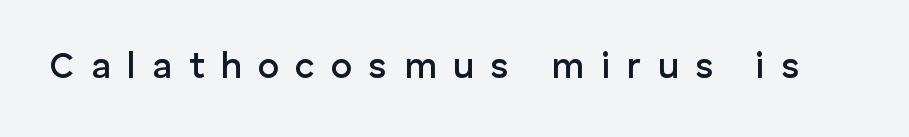
Q: Is the text bold? A: Semi-bold.
Q: Is the text italic (slanted)? A: No, it is upright.
Q: Is the typeface a serif or a sans-serif typeface? A: Sans-serif.
Q: Is the text underlined? A: No.
Q: Is the spacing between letters normal or unusually wide? A: Unusually wide.
Q: Width (condensed, normal, or wide)? A: Normal.
Q: Stroke contrast? A: Low.
Q: x-height? A: Medium.
Q: Monospaced? A: No.
